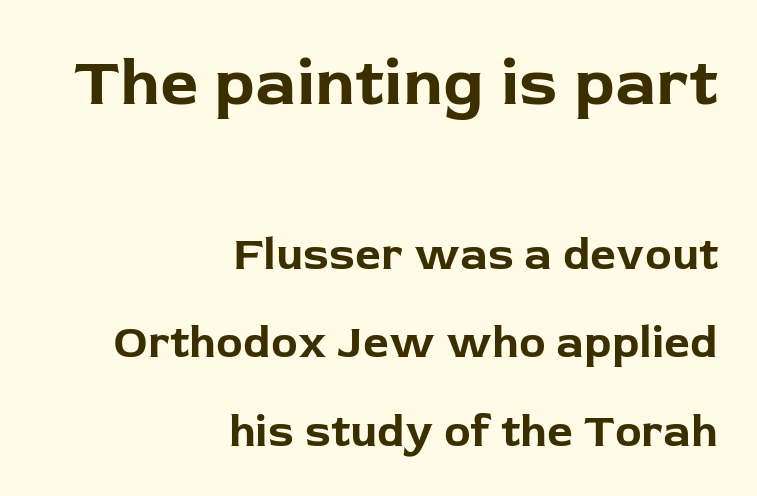
The image shows 67 px bold sans-serif type, upright; set right-aligned, loose line spacing (1.97x), normal letter spacing, not underlined; the first (top) block is 1.49x larger; low stroke contrast and a medium x-height.
